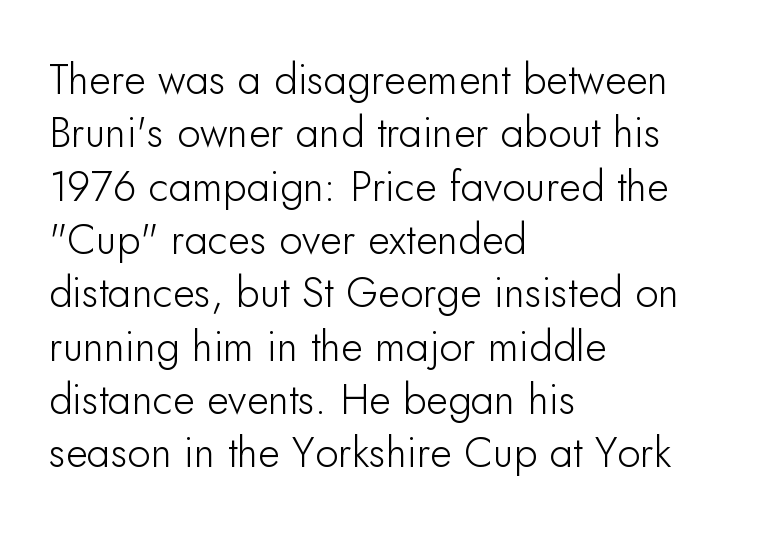
Q: Is the text italic (slanted)? A: No, it is upright.
Q: Is the typeface a serif or a sans-serif typeface? A: Sans-serif.
Q: Is the text underlined? A: No.
Q: How is the paragraph aligned? A: Left-aligned.
Q: Is the spacing between letters normal or unusually wide? A: Normal.
Q: Is the spacing between lines tight, normal or loose? A: Normal.
Q: Width (condensed, normal, or wide)? A: Normal.
Q: Stroke contrast? A: Low.
Q: x-height? A: Small.
Q: Monospaced? A: No.
